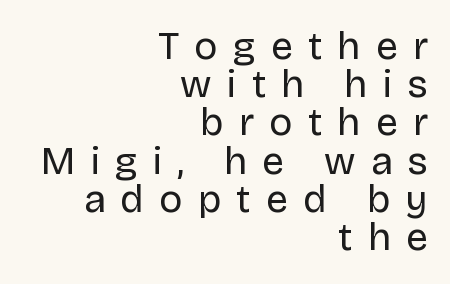
Each letter keeps its own natural width here, so spacing adapts to shape. Typeset ragged left — the right edge is the straight one. The strip under each line holds only bare page. Check where the strokes stop: nothing finishes them off — pure sans. The lettering stays uniformly vertical, giving the passage a roman look.
